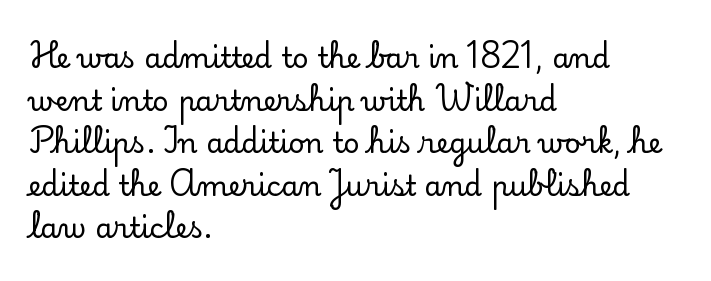
{"serif": "yes", "italic": "no", "width": "normal", "stroke_contrast": "low", "x_height": "small", "monospaced": "no", "underline": "no", "align": "left", "line_spacing": "normal", "line_spacing_ratio": 1.52, "letter_spacing": "normal", "letter_spacing_em": 0.0, "glyph_px": 28}
